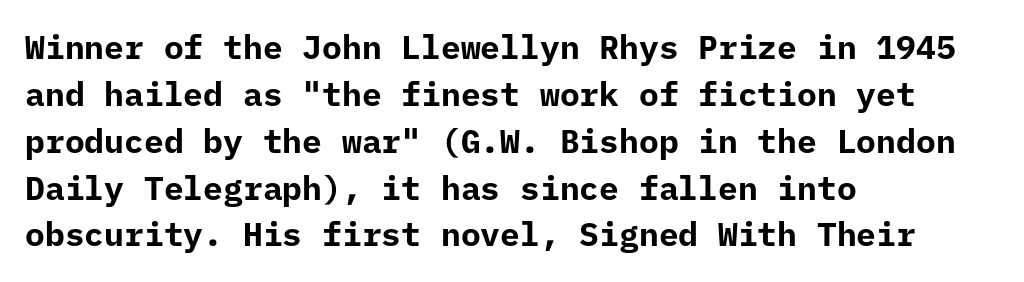
The image shows 33 px bold sans-serif type, upright, monospaced; set left-aligned, normal line spacing (1.42x), normal letter spacing, not underlined; low stroke contrast and a medium x-height.
